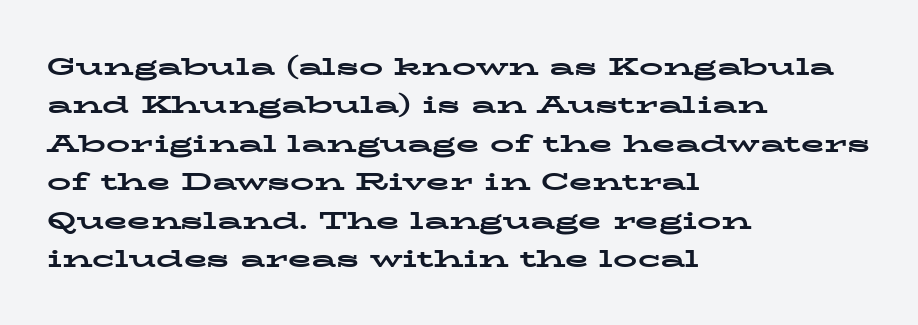
The image shows 24 px bold type, upright; set left-aligned, normal line spacing (1.6x), normal letter spacing, not underlined.
